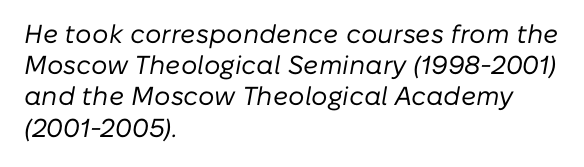
The text carries the slant typical of an italic or oblique font. Caption: face not bold, strokes unweighted. Line beginnings align vertically; line endings do not. The face used here is rendered with its standard letterfit.
